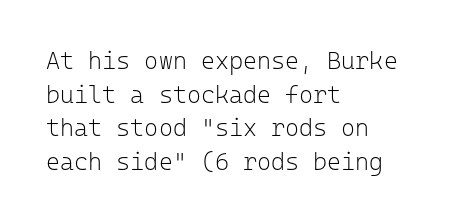
Does the copy run flush right? No — it runs flush left. Does extra space separate the letters? No, they use regular spacing. The letters look calm and open, with moderate or lighter stems. Beneath every word, the page is bare. Normally led — the rows are evenly, conventionally spaced.
